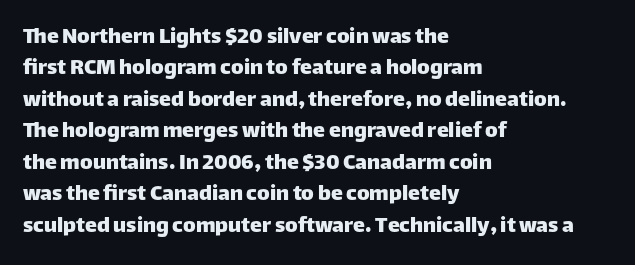
Here the glyphs are tracked normally, forming tight word shapes. Type without underlining. A roman cut, with each character standing at attention. A classic flush-left, rag-right setting is used for this passage.
